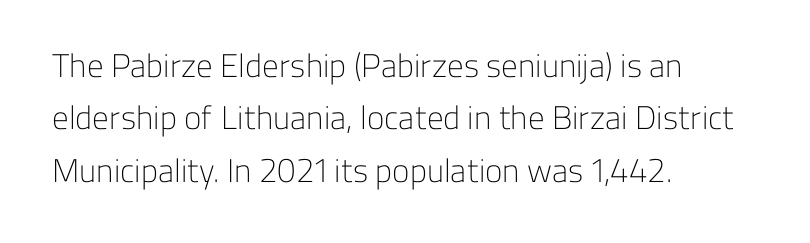
Vertical strokes here are truly vertical. Think standard paragraph weight, or any step lighter than that. The lines in this sample share a left origin and differ only in where they stop. The type family on display is of the sans-serif kind.
